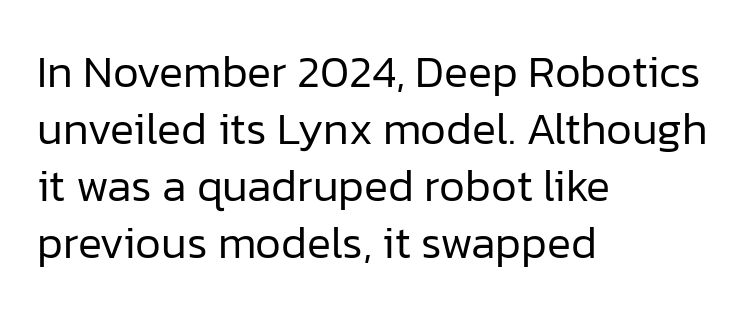
Q: Is the text bold? A: No.
Q: Is the text italic (slanted)? A: No, it is upright.
Q: Is the typeface a serif or a sans-serif typeface? A: Sans-serif.
Q: Is the text underlined? A: No.
Q: How is the paragraph aligned? A: Left-aligned.
Q: Is the spacing between letters normal or unusually wide? A: Normal.
Q: Is the spacing between lines tight, normal or loose? A: Normal.
Q: Width (condensed, normal, or wide)? A: Normal.
Q: Stroke contrast? A: Low.
Q: x-height? A: Medium.
Q: Monospaced? A: No.
